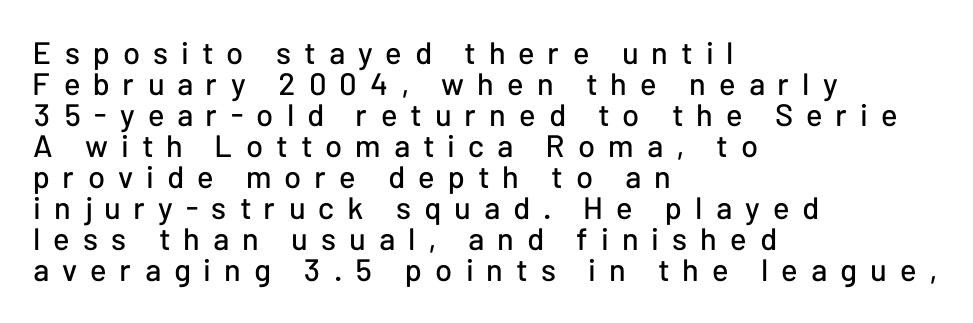
Q: Is the text italic (slanted)? A: No, it is upright.
Q: Is the typeface a serif or a sans-serif typeface? A: Sans-serif.
Q: Is the text underlined? A: No.
Q: How is the paragraph aligned? A: Left-aligned.
Q: Is the spacing between letters normal or unusually wide? A: Unusually wide.
Q: Is the spacing between lines tight, normal or loose? A: Tight.
Q: Width (condensed, normal, or wide)? A: Normal.
Q: Stroke contrast? A: Low.
Q: x-height? A: Medium.
Q: Monospaced? A: No.
